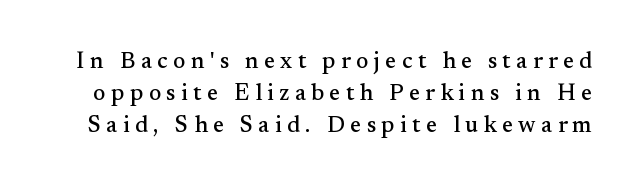
Q: Is the text italic (slanted)? A: No, it is upright.
Q: Is the text underlined? A: No.
Q: Is the spacing between letters normal or unusually wide? A: Unusually wide.
Q: Is the spacing between lines tight, normal or loose? A: Normal.
